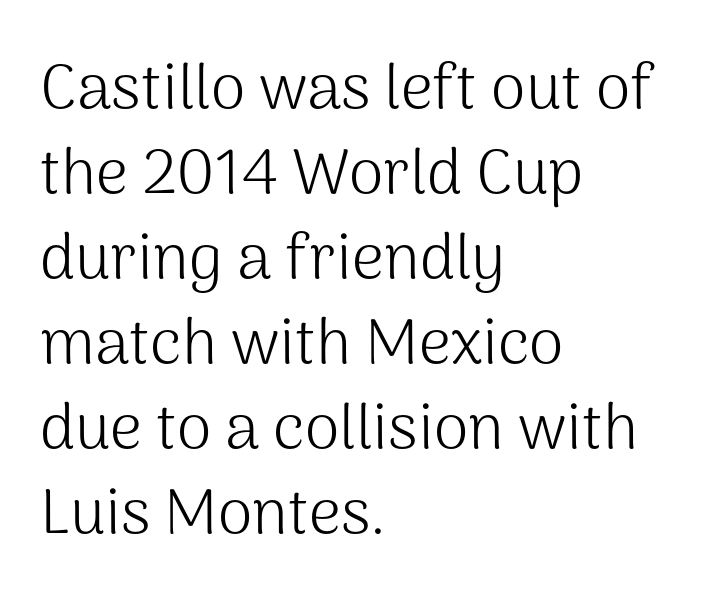
The image shows 63 px light sans-serif type, upright; set left-aligned, normal line spacing (1.35x), normal letter spacing, not underlined; medium stroke contrast and a medium x-height.
